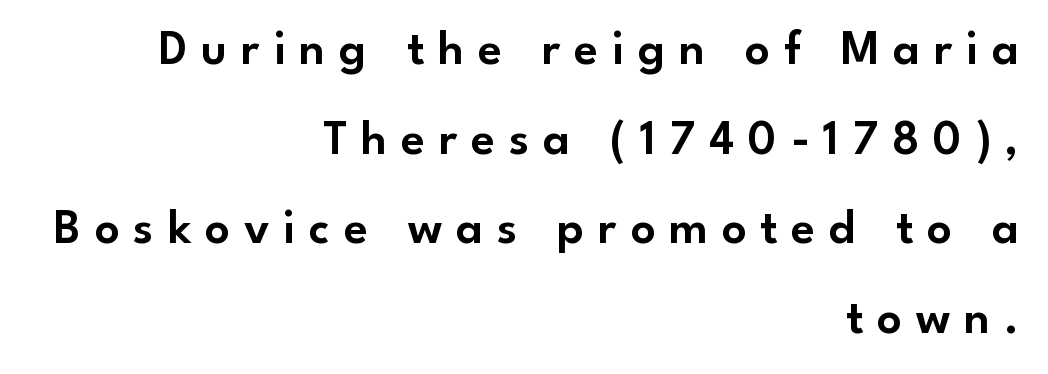
The image shows 49 px sans-serif type, upright; set right-aligned, line spacing 1.83x, unusually wide letter spacing (+0.28 em), not underlined; low stroke contrast and a small x-height.
